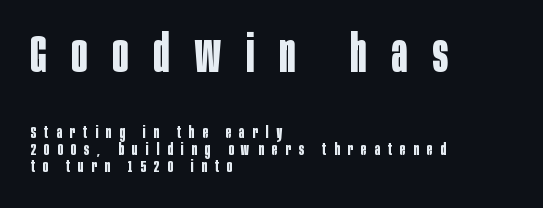
Q: Is the text bold? A: Yes.
Q: Is the text italic (slanted)? A: No, it is upright.
Q: Is the typeface a serif or a sans-serif typeface? A: Sans-serif.
Q: Is the text underlined? A: No.
Q: How is the paragraph aligned? A: Left-aligned.
Q: Is the spacing between letters normal or unusually wide? A: Unusually wide.
Q: Is the spacing between lines tight, normal or loose? A: Tight.
Q: Which block of text is set in a larger size, the first (top) or the second (bottom)? A: The first (top) one.
Q: Width (condensed, normal, or wide)? A: Condensed.
Q: Stroke contrast? A: Low.
Q: x-height? A: Large.
Q: Monospaced? A: No.
